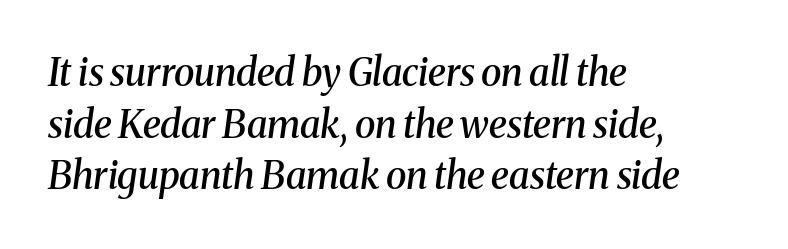
{"serif": "yes", "italic": "yes", "lean": "right", "slant_degrees": 8, "bold": "semi", "weight": "semibold", "width": "normal", "stroke_contrast": "medium", "x_height": "medium", "monospaced": "no", "underline": "no", "align": "left", "line_spacing": "normal", "line_spacing_ratio": 1.36, "letter_spacing": "normal", "letter_spacing_em": 0.0, "glyph_px": 38}
